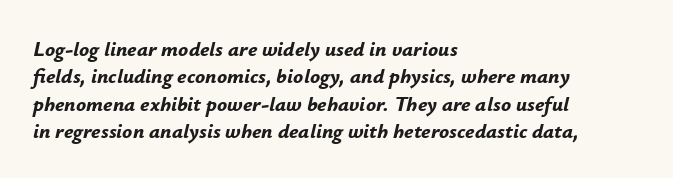
The image shows 21 px bold type, italic (leaning right); set left-aligned, normal line spacing (1.3x), normal letter spacing, not underlined.
